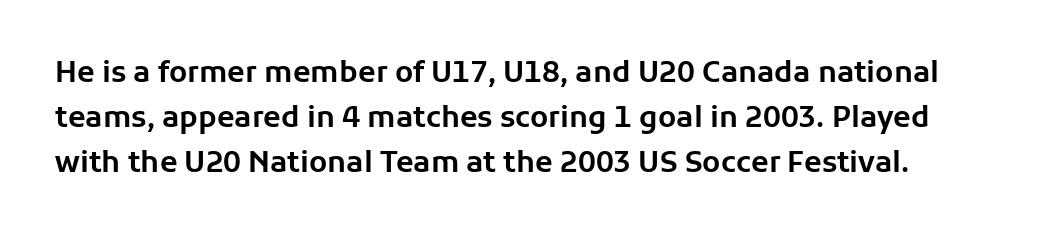
{"serif": "no", "italic": "no", "width": "normal", "stroke_contrast": "low", "x_height": "medium", "monospaced": "no", "underline": "no", "line_spacing": "normal", "line_spacing_ratio": 1.56, "letter_spacing": "normal", "letter_spacing_em": 0.0, "glyph_px": 29}
